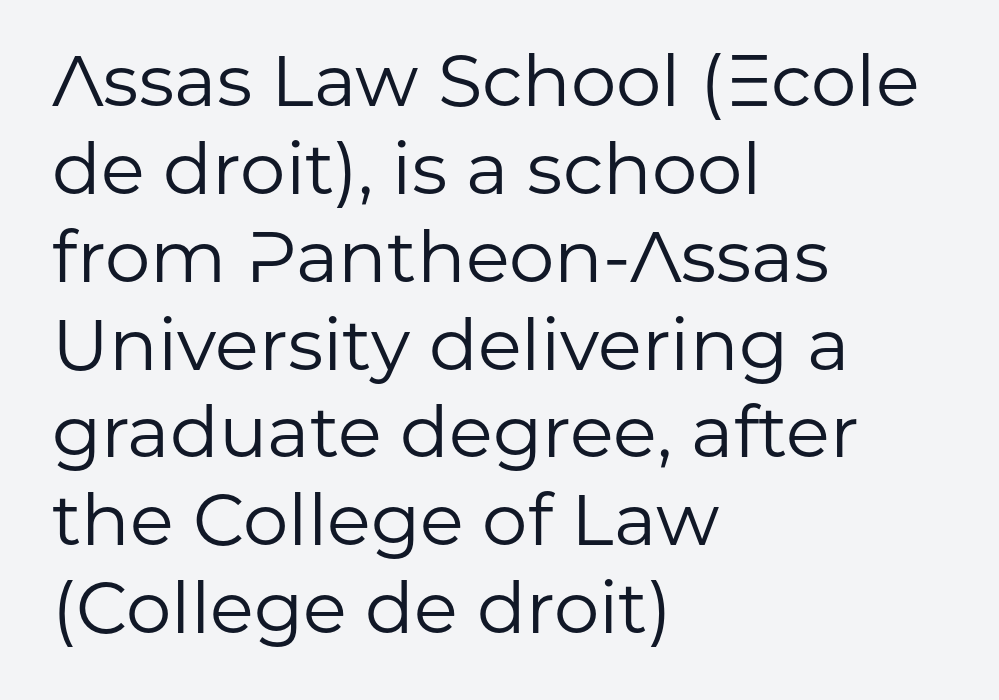
The image shows 72 px regular-weight sans-serif type, upright; set left-aligned, line spacing 1.22x, normal letter spacing, not underlined; low stroke contrast and a medium x-height.
